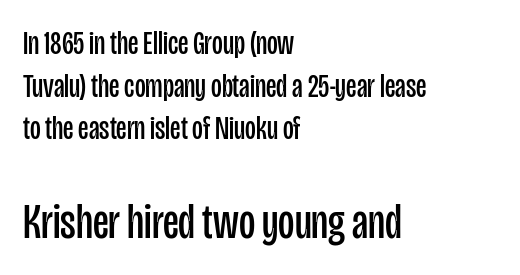
Q: Is the text bold? A: No.
Q: Is the text italic (slanted)? A: No, it is upright.
Q: Is the typeface a serif or a sans-serif typeface? A: Sans-serif.
Q: Is the text underlined? A: No.
Q: How is the paragraph aligned? A: Left-aligned.
Q: Is the spacing between letters normal or unusually wide? A: Normal.
Q: Is the spacing between lines tight, normal or loose? A: Normal.
Q: Which block of text is set in a larger size, the first (top) or the second (bottom)? A: The second (bottom) one.
Q: Width (condensed, normal, or wide)? A: Condensed.
Q: Stroke contrast? A: Low.
Q: x-height? A: Large.
Q: Monospaced? A: No.
